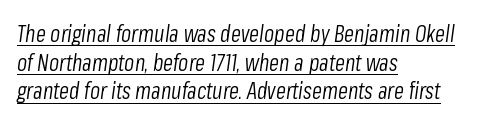
Q: Is the text bold? A: No.
Q: Is the text italic (slanted)? A: Yes, it leans right by about 8 degrees.
Q: Is the text underlined? A: Yes.
Q: How is the paragraph aligned? A: Left-aligned.
Q: Is the spacing between letters normal or unusually wide? A: Normal.
Q: Is the spacing between lines tight, normal or loose? A: Normal.
